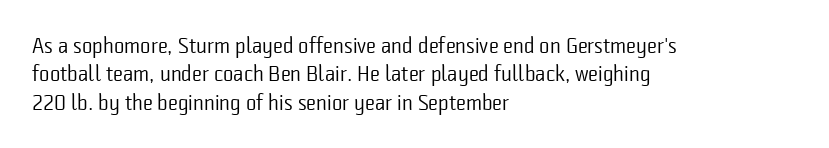
{"italic": "no", "bold": "no", "underline": "no", "align": "left", "line_spacing": "normal", "line_spacing_ratio": 1.29, "letter_spacing": "normal", "letter_spacing_em": 0.0, "glyph_px": 22}
